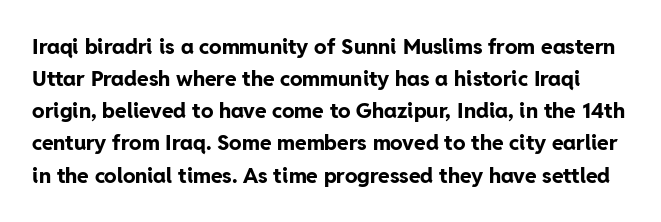
Q: Is the text bold? A: Yes.
Q: Is the text italic (slanted)? A: No, it is upright.
Q: Is the text underlined? A: No.
Q: Is the spacing between letters normal or unusually wide? A: Normal.
Q: Is the spacing between lines tight, normal or loose? A: Normal.
